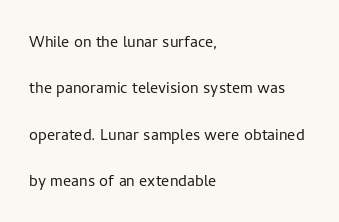
Glyph-to-glyph distance matches everyday printed text. These glyphs show unthickened strokes, regular width or finer. The specimen omits any rule beneath the text block's lines. The line-height multiplier appears high, well above default. The rendering anchors every line to the left-hand side. No italicization has been applied; the sample stays upright.
